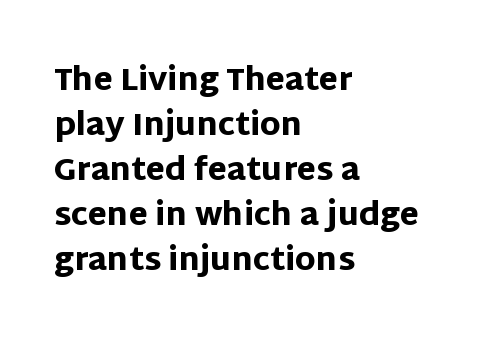
{"serif": "no", "italic": "no", "bold": "yes", "weight": "heavy", "width": "normal", "stroke_contrast": "low", "x_height": "large", "monospaced": "no", "underline": "no", "align": "left", "line_spacing": "normal", "line_spacing_ratio": 1.45, "letter_spacing": "normal", "letter_spacing_em": 0.0, "glyph_px": 31}
